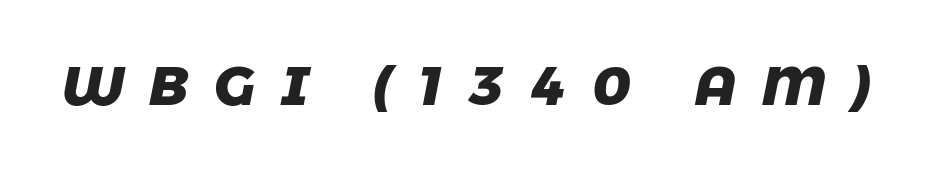
Q: Is the text bold? A: Yes.
Q: Is the typeface a serif or a sans-serif typeface? A: Sans-serif.
Q: Is the text underlined? A: No.
Q: Is the spacing between letters normal or unusually wide? A: Unusually wide.
Q: Width (condensed, normal, or wide)? A: Normal.
Q: Stroke contrast? A: Low.
Q: x-height? A: Medium.
Q: Monospaced? A: No.
